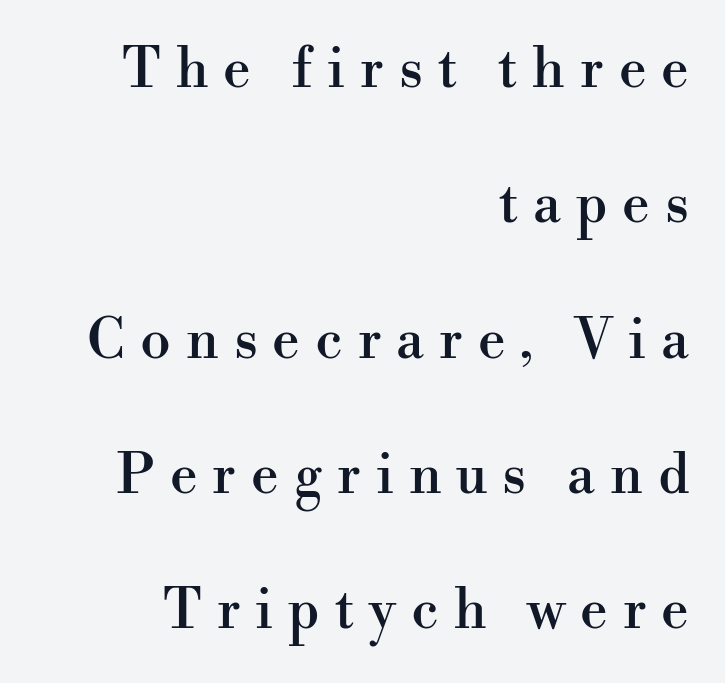
Q: Is the text italic (slanted)? A: No, it is upright.
Q: Is the typeface a serif or a sans-serif typeface? A: Serif.
Q: Is the text underlined? A: No.
Q: How is the paragraph aligned? A: Right-aligned.
Q: Is the spacing between letters normal or unusually wide? A: Unusually wide.
Q: Is the spacing between lines tight, normal or loose? A: Loose.
Q: Width (condensed, normal, or wide)? A: Normal.
Q: Stroke contrast? A: High.
Q: x-height? A: Small.
Q: Monospaced? A: No.
